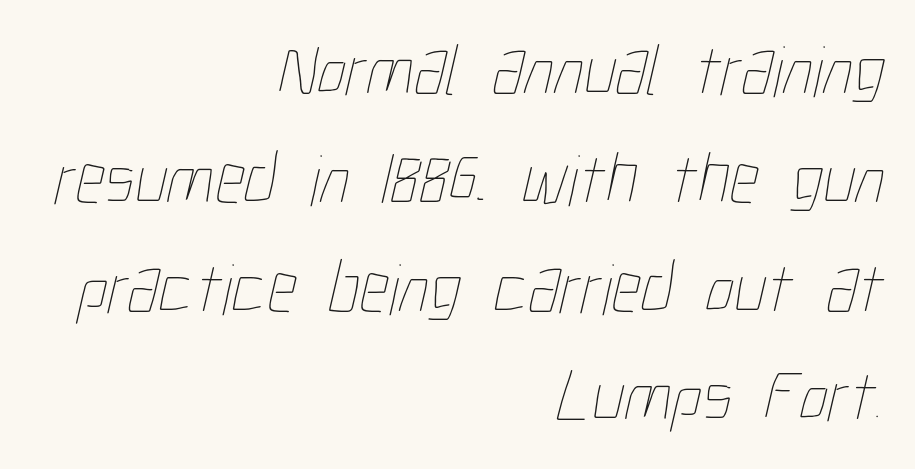
{"bold": "no", "weight": "thin", "width": "condensed", "stroke_contrast": "low", "x_height": "medium", "monospaced": "no", "underline": "no", "align": "right", "line_spacing": "normal", "line_spacing_ratio": 1.49, "letter_spacing": "normal", "letter_spacing_em": 0.0, "glyph_px": 73}
